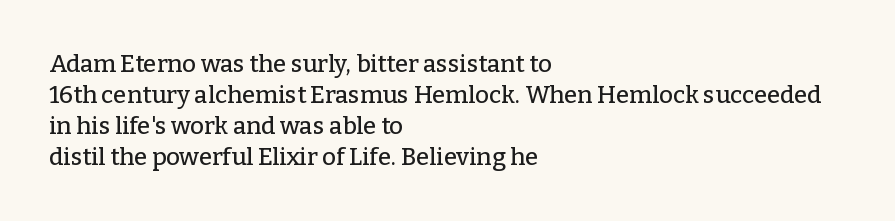
Q: Is the text italic (slanted)? A: No, it is upright.
Q: Is the text underlined? A: No.
Q: How is the paragraph aligned? A: Left-aligned.
Q: Is the spacing between letters normal or unusually wide? A: Normal.
Q: Is the spacing between lines tight, normal or loose? A: Normal.
